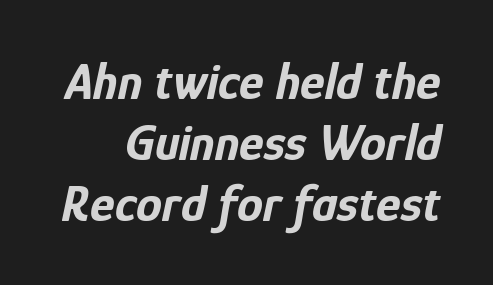
{"italic": "yes", "lean": "right", "slant_degrees": 12, "bold": "yes", "weight": "bold", "width": "condensed", "stroke_contrast": "low", "x_height": "medium", "monospaced": "no", "underline": "no", "line_spacing_ratio": 1.17, "letter_spacing": "normal", "letter_spacing_em": 0.0, "glyph_px": 52}
